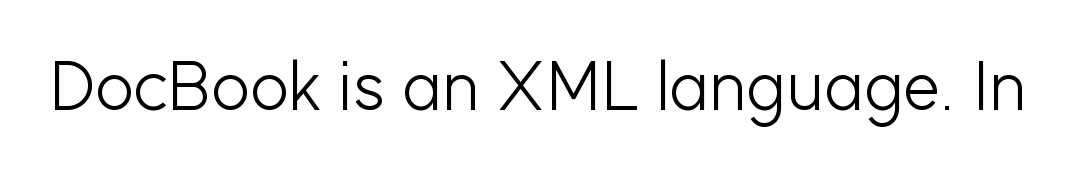
{"serif": "no", "italic": "no", "bold": "no", "weight": "light", "width": "normal", "stroke_contrast": "low", "x_height": "medium", "monospaced": "no", "underline": "no", "letter_spacing": "normal", "letter_spacing_em": 0.0, "glyph_px": 68}
